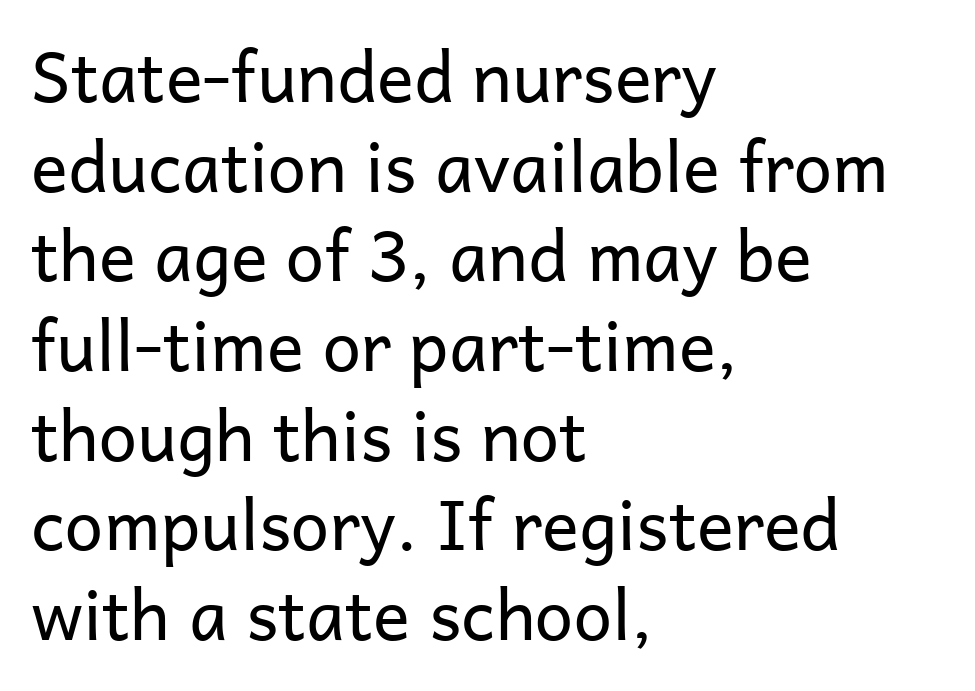
The weight tops out at a normal text grade. Spacing between characters is what you'd get straight out of the box. Each letter's strokes conclude bluntly, with no projecting serifs. The rendering uses a moderate line-height, typical for paragraphs. The lines in this sample share a left origin and differ only in where they stop. Looks like regular typesetting: each glyph gets only the width it needs.
